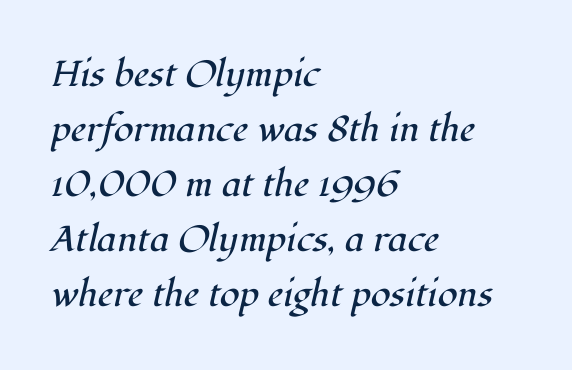
Think standard paragraph weight, or any step lighter than that. Each letter keeps its own natural width here, so spacing adapts to shape. Students, observe: this is what conventionally led text looks like. Unmarked baselines from the first word to the last. Caption: standard tracking, unaltered.
